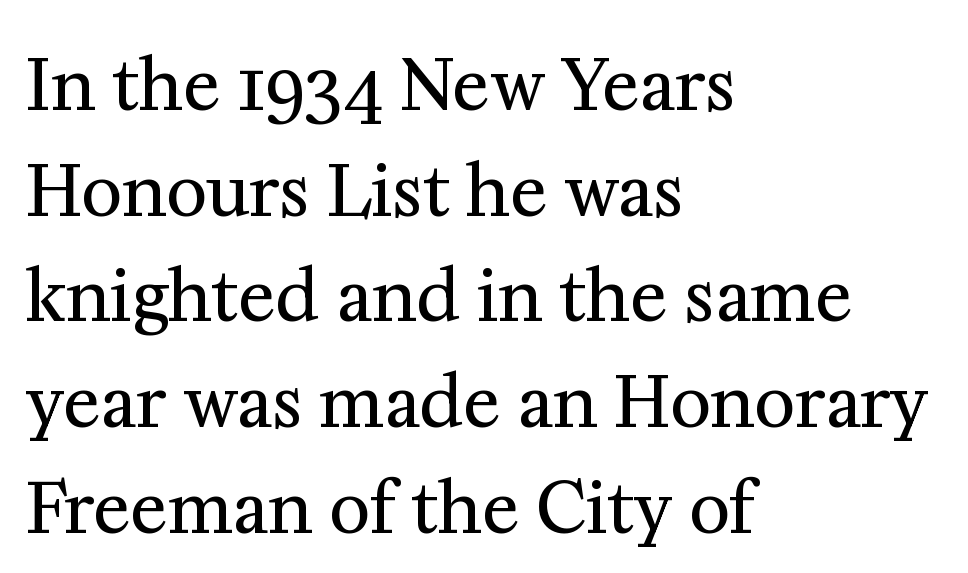
Q: Is the text bold? A: No.
Q: Is the text italic (slanted)? A: No, it is upright.
Q: Is the typeface a serif or a sans-serif typeface? A: Serif.
Q: Is the text underlined? A: No.
Q: How is the paragraph aligned? A: Left-aligned.
Q: Is the spacing between letters normal or unusually wide? A: Normal.
Q: Is the spacing between lines tight, normal or loose? A: Normal.
Q: Width (condensed, normal, or wide)? A: Normal.
Q: Stroke contrast? A: Medium.
Q: x-height? A: Medium.
Q: Monospaced? A: No.
